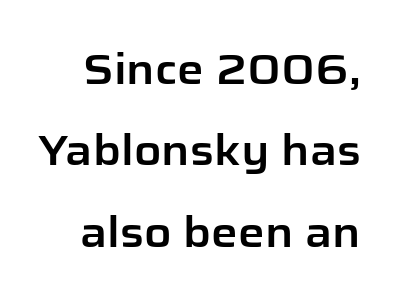
The tracking reads as untouched default to a designer's eye. Honestly, there is no underline to notice here at all. These lines stand farther apart than default settings would place them. A typesetter would call this proportional, since set widths differ per character. The typography opts for an upright posture over an oblique one. This rendering employs a face without finishing strokes, i.e., a sans-serif.
